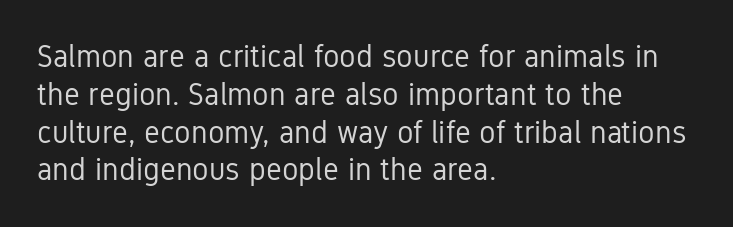
Q: Is the text bold? A: No.
Q: Is the text italic (slanted)? A: No, it is upright.
Q: Is the typeface a serif or a sans-serif typeface? A: Sans-serif.
Q: Is the text underlined? A: No.
Q: How is the paragraph aligned? A: Left-aligned.
Q: Is the spacing between letters normal or unusually wide? A: Normal.
Q: Width (condensed, normal, or wide)? A: Condensed.
Q: Stroke contrast? A: Low.
Q: x-height? A: Medium.
Q: Monospaced? A: No.
